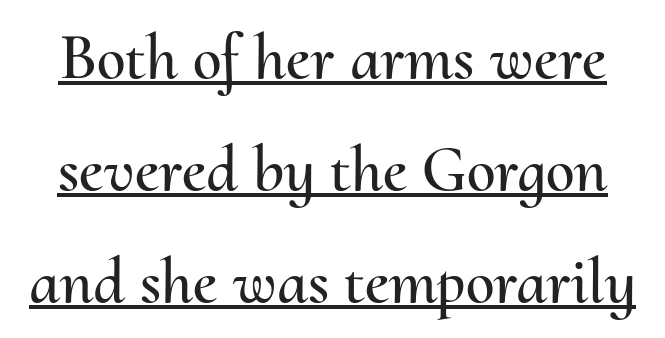
Q: Is the text italic (slanted)? A: No, it is upright.
Q: Is the text underlined? A: Yes.
Q: Is the spacing between letters normal or unusually wide? A: Normal.
Q: Width (condensed, normal, or wide)? A: Normal.
Q: Stroke contrast? A: Medium.
Q: x-height? A: Small.
Q: Monospaced? A: No.
